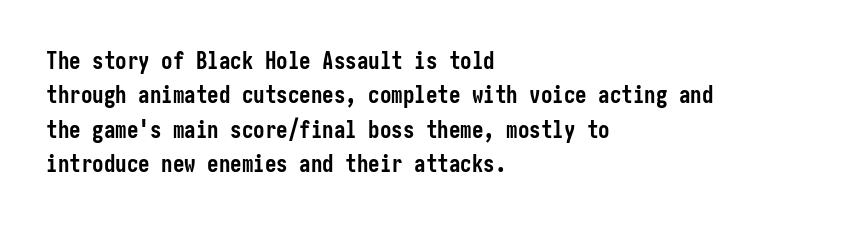
Q: Is the text bold? A: Yes.
Q: Is the text italic (slanted)? A: No, it is upright.
Q: Is the text underlined? A: No.
Q: How is the paragraph aligned? A: Left-aligned.
Q: Is the spacing between letters normal or unusually wide? A: Normal.
Q: Is the spacing between lines tight, normal or loose? A: Normal.
